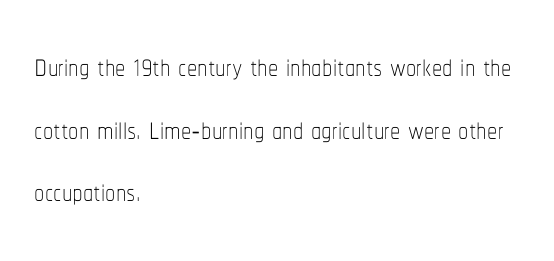
Q: Is the text bold? A: No.
Q: Is the text italic (slanted)? A: No, it is upright.
Q: Is the text underlined? A: No.
Q: How is the paragraph aligned? A: Left-aligned.
Q: Is the spacing between letters normal or unusually wide? A: Normal.
Q: Is the spacing between lines tight, normal or loose? A: Normal.
Q: Width (condensed, normal, or wide)? A: Condensed.
Q: Stroke contrast? A: Low.
Q: x-height? A: Medium.
Q: Monospaced? A: No.
